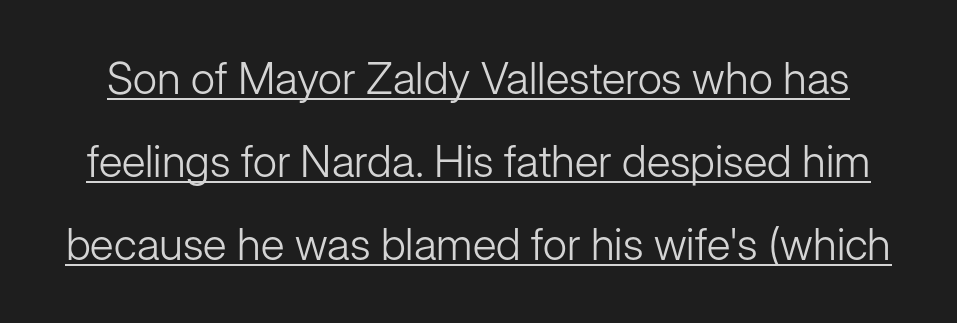
This is the regular roman posture of the typeface. The type family on display is of the sans-serif kind. This sample carries an underscore along the baseline area. Summary of weight: not heavy and not bold. The horizontal fit of the characters is conventional and even.
